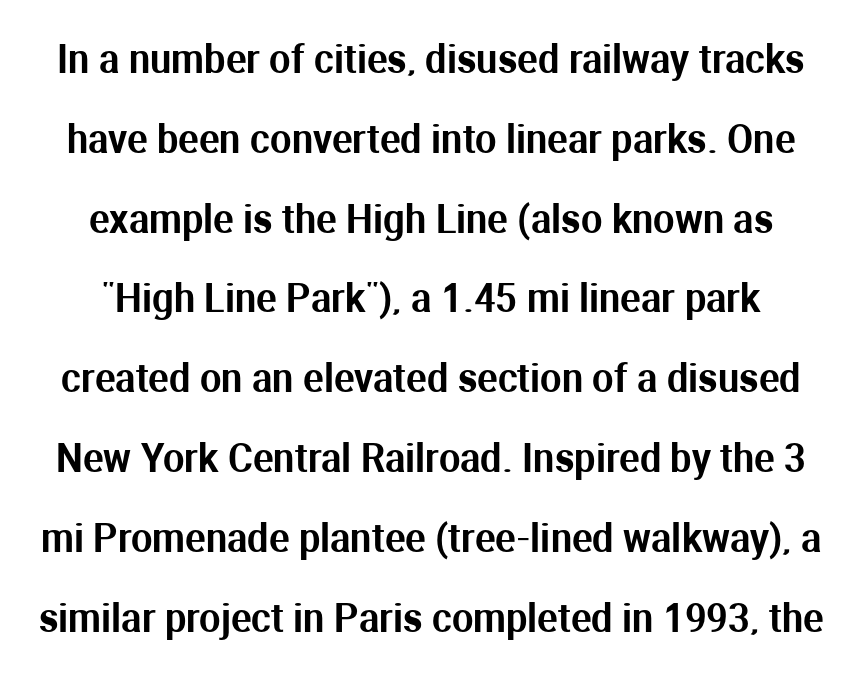
{"serif": "no", "italic": "no", "width": "normal", "stroke_contrast": "medium", "x_height": "medium", "monospaced": "no", "underline": "no", "line_spacing": "loose", "line_spacing_ratio": 2.1, "letter_spacing": "normal", "letter_spacing_em": 0.0, "glyph_px": 38}
